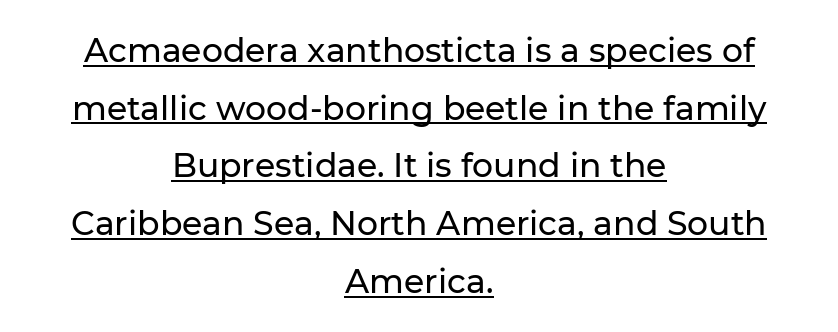
The image shows 33 px sans-serif type, upright; set centered, line spacing 1.75x, normal letter spacing, underlined; low stroke contrast and a medium x-height.
